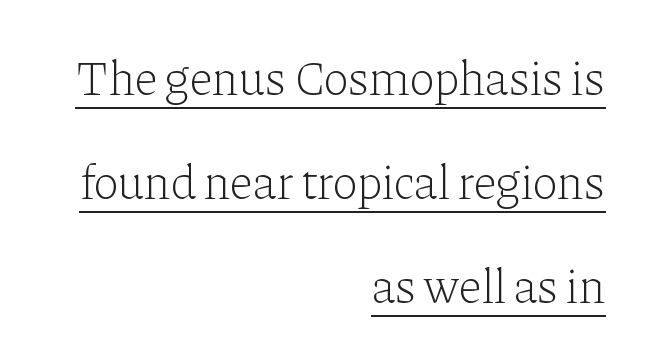
{"serif": "yes", "italic": "no", "bold": "no", "weight": "light", "width": "normal", "stroke_contrast": "low", "x_height": "medium", "monospaced": "no", "underline": "yes", "align": "right", "line_spacing": "loose", "line_spacing_ratio": 2.17, "letter_spacing": "normal", "letter_spacing_em": 0.0, "glyph_px": 48}
